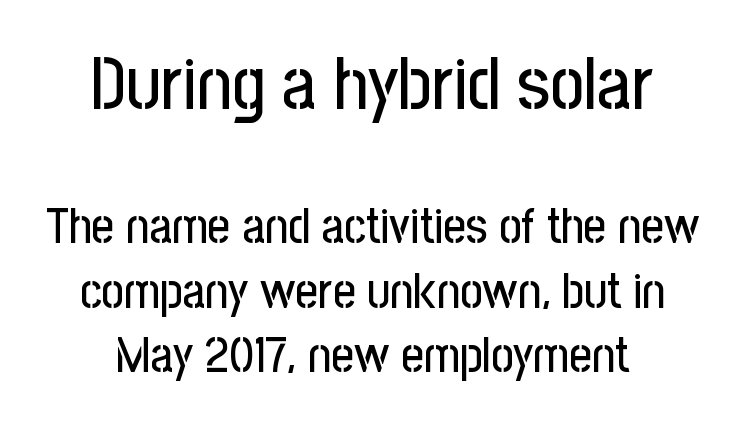
The image shows 74 px condensed sans-serif type, upright; set centered, normal line spacing (1.32x), normal letter spacing, not underlined; the first (top) block is 1.51x larger; low stroke contrast and a medium x-height.
